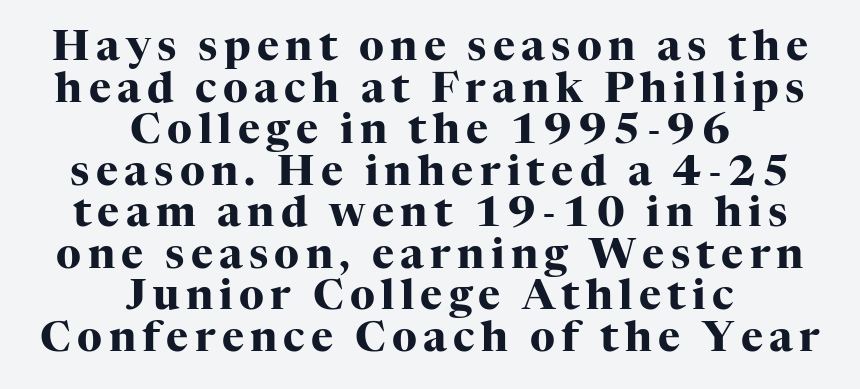
The image shows 42 px heavy serif type, upright; set centered, tight line spacing (0.99x), not underlined; high stroke contrast and a medium x-height.
